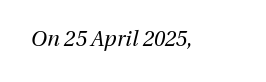
The image shows 21 px text type, italic (leaning right); set normal letter spacing, not underlined.
